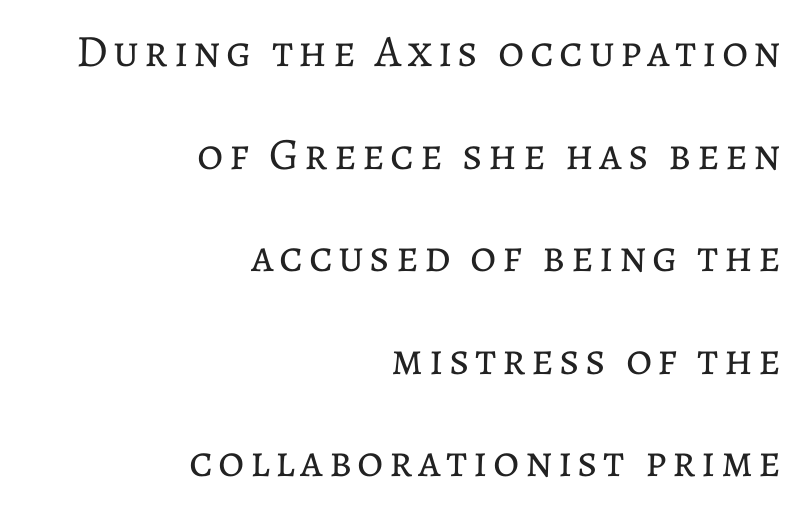
Q: Is the text bold? A: No.
Q: Is the text italic (slanted)? A: No, it is upright.
Q: Is the text underlined? A: No.
Q: How is the paragraph aligned? A: Right-aligned.
Q: Is the spacing between lines tight, normal or loose? A: Loose.
Q: Width (condensed, normal, or wide)? A: Normal.
Q: Stroke contrast? A: Low.
Q: x-height? A: Medium.
Q: Monospaced? A: No.
